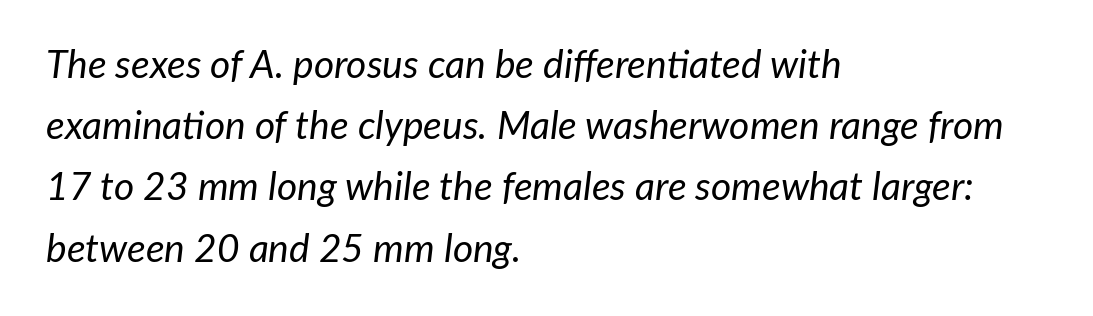
Compared with ordinary roman type, these characters are visibly tilted. Here the designer chose a conventional face with non-uniform glyph widths. The cut favours lightness, reaching ordinary text weight at its darkest. The baseline area is clear.
